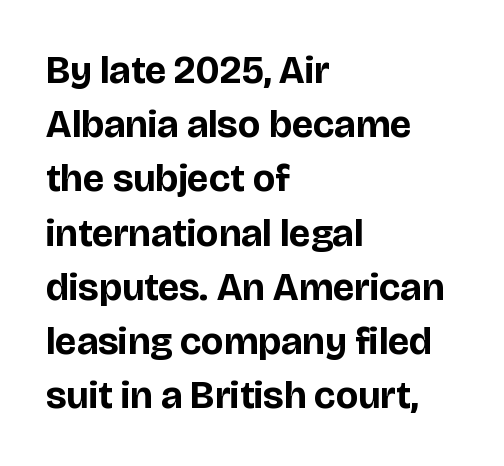
The setting favours the left margin, as ordinary paragraphs usually do. As a designer I'd log this as weight 700, bold. Serif or sans? Sans — the stroke terminals are bare. Spacing between characters is what you'd get straight out of the box.
